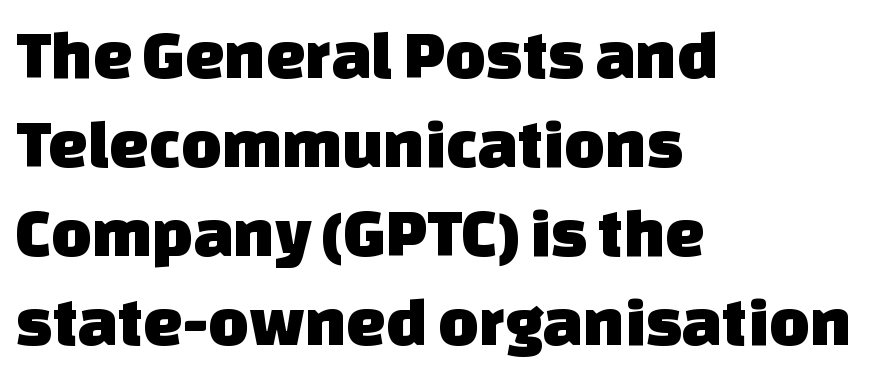
Q: Is the typeface a serif or a sans-serif typeface? A: Sans-serif.
Q: Is the text underlined? A: No.
Q: How is the paragraph aligned? A: Left-aligned.
Q: Is the spacing between letters normal or unusually wide? A: Normal.
Q: Is the spacing between lines tight, normal or loose? A: Normal.
Q: Width (condensed, normal, or wide)? A: Normal.
Q: Stroke contrast? A: Low.
Q: x-height? A: Large.
Q: Monospaced? A: No.
